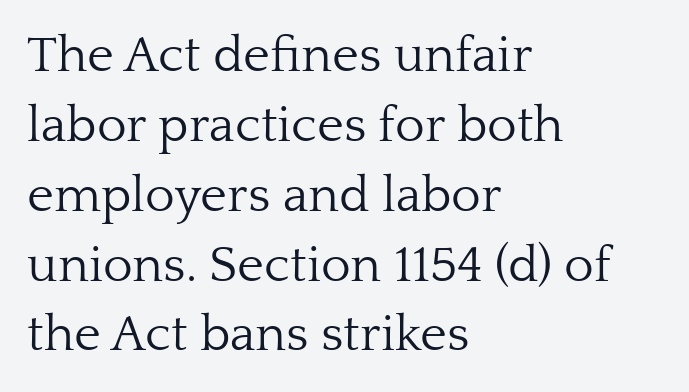
{"serif": "yes", "italic": "no", "bold": "no", "weight": "light", "width": "normal", "stroke_contrast": "low", "x_height": "medium", "monospaced": "no", "underline": "no", "align": "left", "line_spacing": "normal", "line_spacing_ratio": 1.37, "letter_spacing": "normal", "letter_spacing_em": 0.0, "glyph_px": 51}
